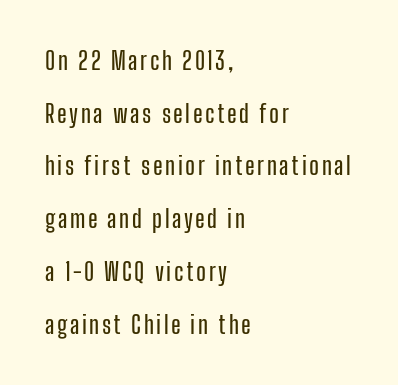
Q: Is the text italic (slanted)? A: No, it is upright.
Q: Is the text underlined? A: No.
Q: How is the paragraph aligned? A: Left-aligned.
Q: Is the spacing between lines tight, normal or loose? A: Loose.
